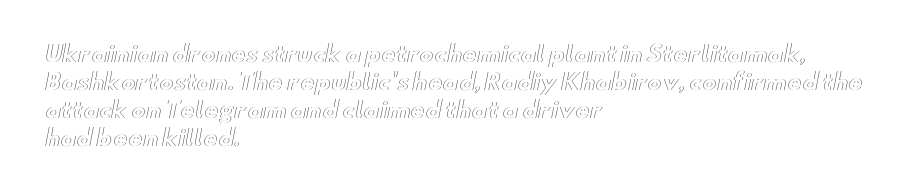
{"underline": "no", "align": "left", "line_spacing": "normal", "line_spacing_ratio": 1.28, "letter_spacing": "normal", "letter_spacing_em": 0.0, "glyph_px": 22}
